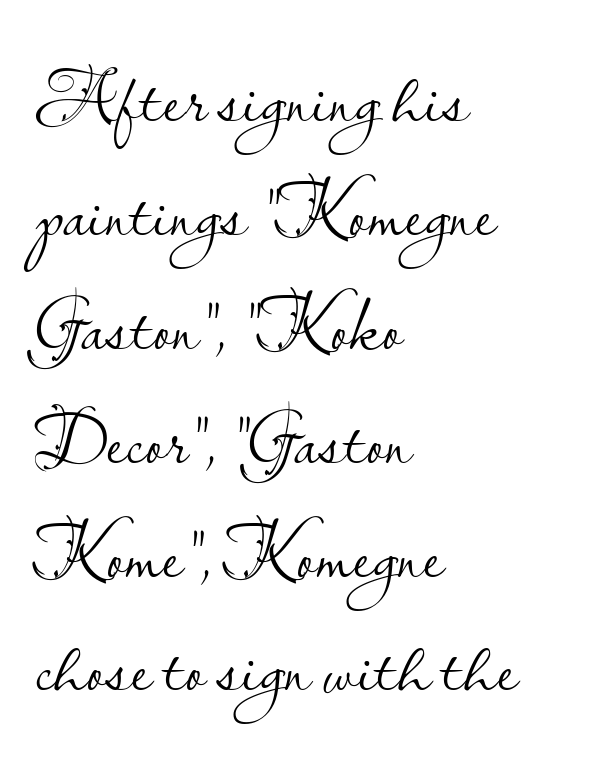
{"serif": "no", "bold": "no", "weight": "light", "width": "normal", "stroke_contrast": "low", "x_height": "small", "monospaced": "no", "underline": "no", "align": "left", "line_spacing": "normal", "line_spacing_ratio": 1.46, "letter_spacing": "normal", "letter_spacing_em": 0.0, "glyph_px": 78}
